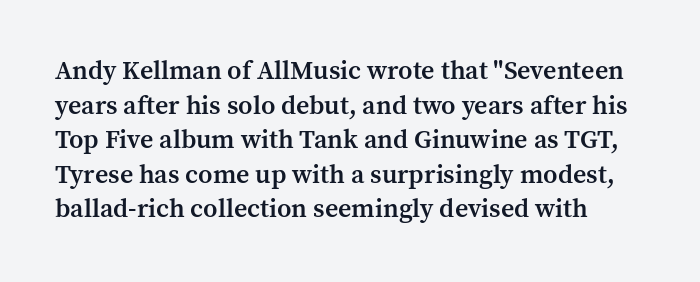
{"italic": "no", "bold": "semi", "underline": "no", "line_spacing": "normal", "line_spacing_ratio": 1.33, "letter_spacing": "normal", "letter_spacing_em": 0.0, "glyph_px": 26}
